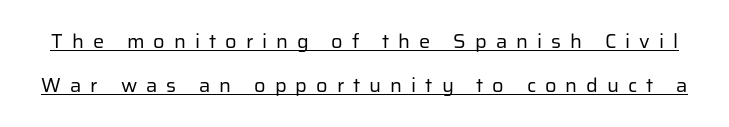
The image shows 20 px text type, upright; set loose line spacing (2.22x), unusually wide letter spacing (+0.45 em), underlined.
